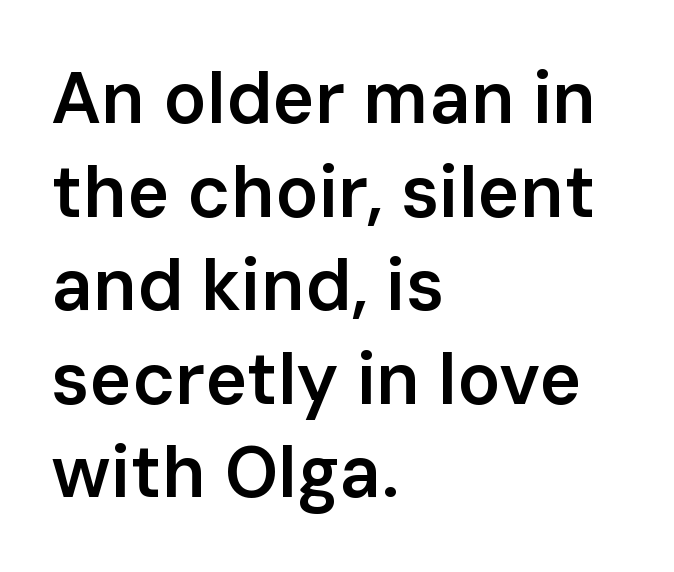
The image shows 72 px semibold sans-serif type, upright; set left-aligned, normal line spacing (1.3x), normal letter spacing, not underlined; low stroke contrast and a medium x-height.
